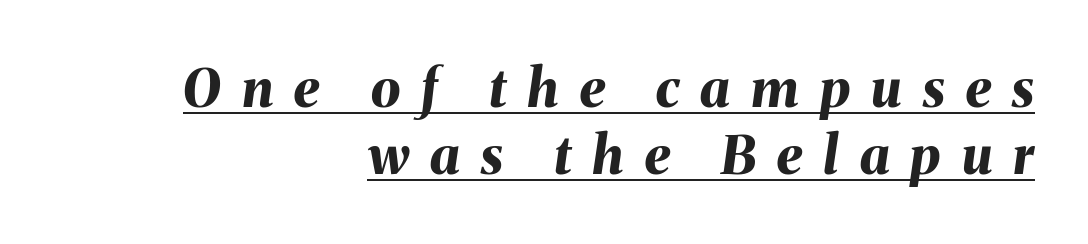
You'd pick this weight for a headline — it's a proper bold. The face used here is proportionally spaced, like ordinary book or web type. You could only call the tracking loose — the letters float apart. This rendering uses right alignment, leaving the left contour irregular. This is oblique type, the kind used for emphasis or titles. Like a heading marked for emphasis, these lines bear an underscore.
